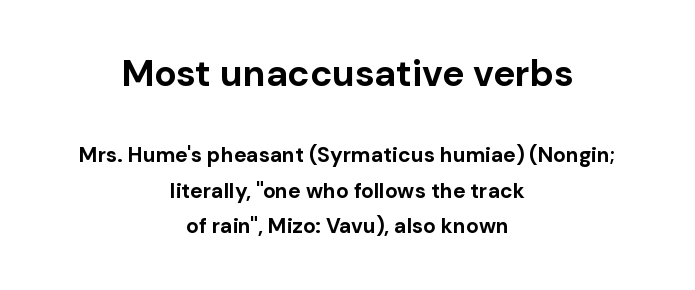
The image shows 37 px bold sans-serif type, upright; set centered, normal line spacing (1.69x), normal letter spacing, not underlined; the first (top) block is 1.76x larger; low stroke contrast and a medium x-height.
